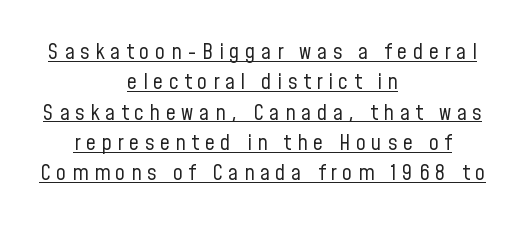
Q: Is the text bold? A: No.
Q: Is the text italic (slanted)? A: No, it is upright.
Q: Is the text underlined? A: Yes.
Q: How is the paragraph aligned? A: Centered.
Q: Is the spacing between letters normal or unusually wide? A: Unusually wide.
Q: Is the spacing between lines tight, normal or loose? A: Normal.
